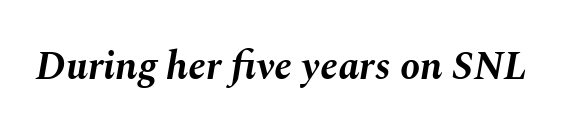
Q: Is the text bold? A: Yes.
Q: Is the text italic (slanted)? A: Yes, it leans right by about 10 degrees.
Q: Is the text underlined? A: No.
Q: Is the spacing between letters normal or unusually wide? A: Normal.
Q: Width (condensed, normal, or wide)? A: Normal.
Q: Stroke contrast? A: Medium.
Q: x-height? A: Medium.
Q: Monospaced? A: No.
